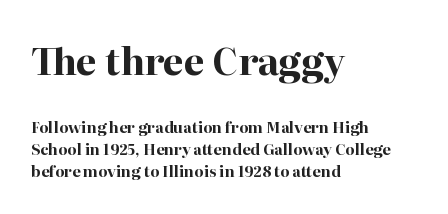
Q: Is the text bold? A: Yes.
Q: Is the text italic (slanted)? A: No, it is upright.
Q: Is the typeface a serif or a sans-serif typeface? A: Serif.
Q: Is the text underlined? A: No.
Q: How is the paragraph aligned? A: Left-aligned.
Q: Is the spacing between letters normal or unusually wide? A: Normal.
Q: Is the spacing between lines tight, normal or loose? A: Normal.
Q: Which block of text is set in a larger size, the first (top) or the second (bottom)? A: The first (top) one.
Q: Width (condensed, normal, or wide)? A: Normal.
Q: Stroke contrast? A: High.
Q: x-height? A: Medium.
Q: Monospaced? A: No.
